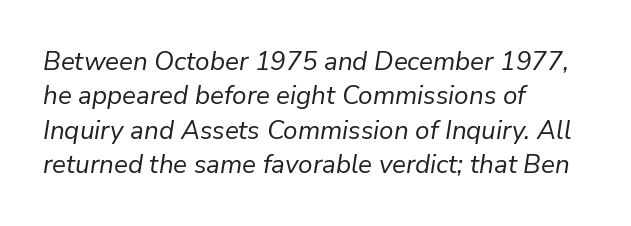
Q: Is the text bold? A: No.
Q: Is the text italic (slanted)? A: Yes, it leans right by about 9 degrees.
Q: Is the text underlined? A: No.
Q: How is the paragraph aligned? A: Left-aligned.
Q: Is the spacing between letters normal or unusually wide? A: Normal.
Q: Is the spacing between lines tight, normal or loose? A: Normal.
